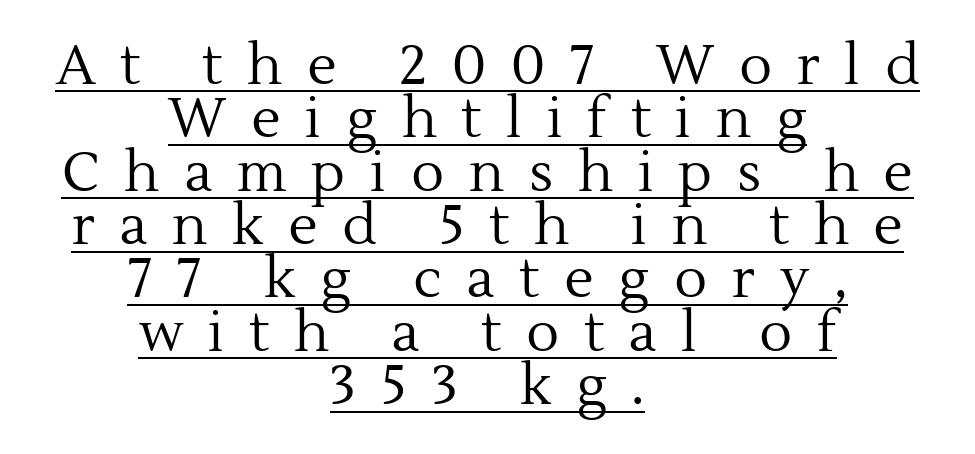
Note the varied advance widths — an 'i' is clearly narrower than an 'm'. The glyphs in this specimen are seriffed. Glance below the letters and you will spot a drawn line. The passage shown has open, widely tracked lettering throughout.
